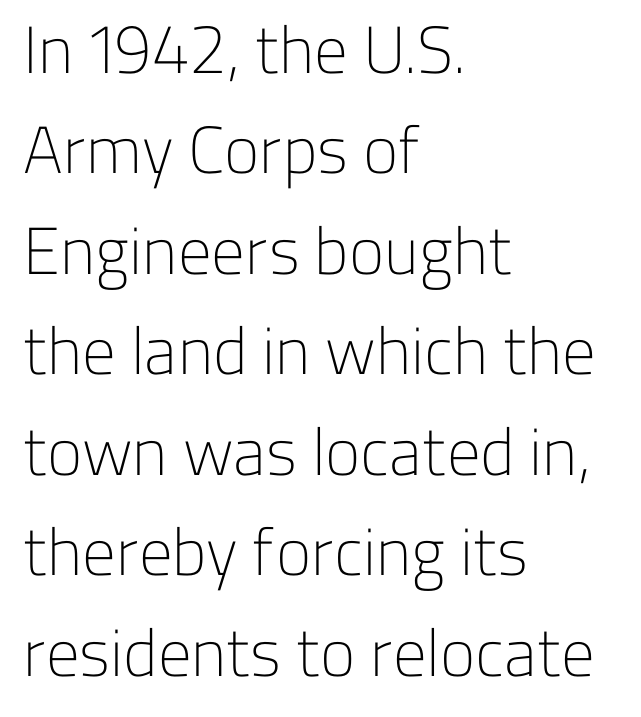
{"serif": "no", "italic": "no", "bold": "no", "weight": "light", "width": "normal", "stroke_contrast": "low", "x_height": "medium", "monospaced": "no", "underline": "no", "align": "left", "line_spacing": "normal", "line_spacing_ratio": 1.5, "letter_spacing": "normal", "letter_spacing_em": 0.0, "glyph_px": 67}
